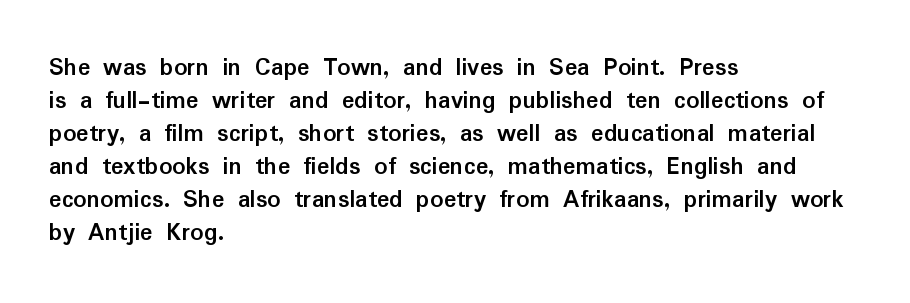
{"italic": "no", "bold": "yes", "underline": "no", "align": "left", "line_spacing": "normal", "line_spacing_ratio": 1.27, "letter_spacing": "normal", "letter_spacing_em": 0.0, "glyph_px": 26}
